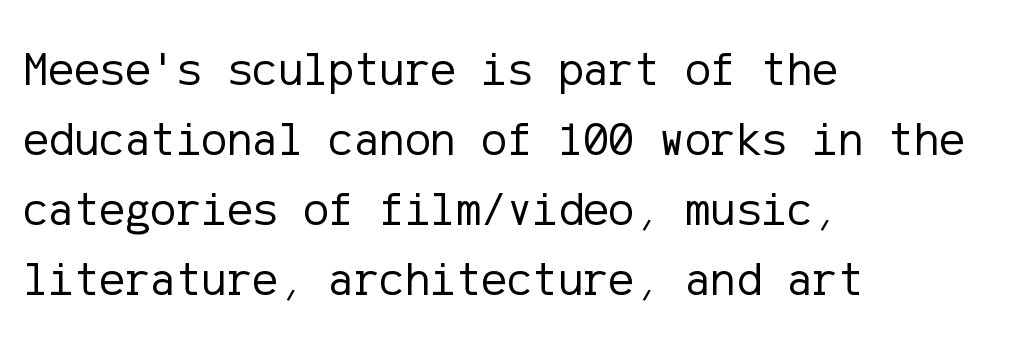
Q: Is the text bold? A: No.
Q: Is the text italic (slanted)? A: No, it is upright.
Q: Is the typeface a serif or a sans-serif typeface? A: Sans-serif.
Q: Is the text underlined? A: No.
Q: How is the paragraph aligned? A: Left-aligned.
Q: Is the spacing between letters normal or unusually wide? A: Normal.
Q: Is the spacing between lines tight, normal or loose? A: Normal.
Q: Width (condensed, normal, or wide)? A: Normal.
Q: Stroke contrast? A: Low.
Q: x-height? A: Medium.
